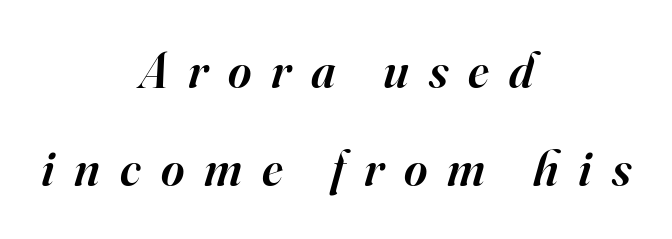
{"serif": "yes", "italic": "yes", "lean": "right", "slant_degrees": 16, "bold": "semi", "weight": "semibold", "width": "normal", "stroke_contrast": "high", "x_height": "small", "monospaced": "no", "underline": "no", "align": "center", "line_spacing": "loose", "line_spacing_ratio": 1.97, "letter_spacing": "wide", "letter_spacing_em": 0.4, "glyph_px": 50}
